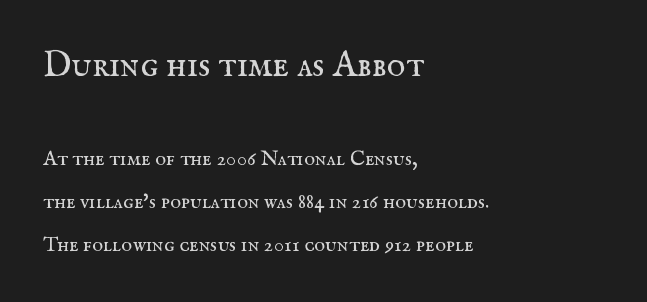
Q: Is the text bold? A: No.
Q: Is the text italic (slanted)? A: No, it is upright.
Q: Is the typeface a serif or a sans-serif typeface? A: Serif.
Q: Is the text underlined? A: No.
Q: How is the paragraph aligned? A: Left-aligned.
Q: Is the spacing between letters normal or unusually wide? A: Normal.
Q: Is the spacing between lines tight, normal or loose? A: Loose.
Q: Which block of text is set in a larger size, the first (top) or the second (bottom)? A: The first (top) one.
Q: Width (condensed, normal, or wide)? A: Normal.
Q: Stroke contrast? A: Medium.
Q: x-height? A: Small.
Q: Monospaced? A: No.
